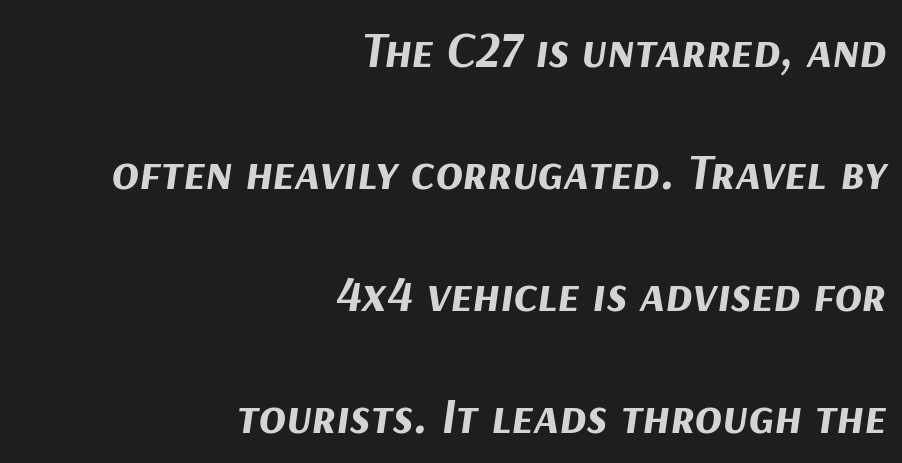
Q: Is the text bold? A: Yes.
Q: Is the text italic (slanted)? A: Yes, it leans right by about 9 degrees.
Q: Is the text underlined? A: No.
Q: How is the paragraph aligned? A: Right-aligned.
Q: Is the spacing between letters normal or unusually wide? A: Normal.
Q: Is the spacing between lines tight, normal or loose? A: Loose.
Q: Width (condensed, normal, or wide)? A: Normal.
Q: Stroke contrast? A: Medium.
Q: x-height? A: Medium.
Q: Monospaced? A: No.
